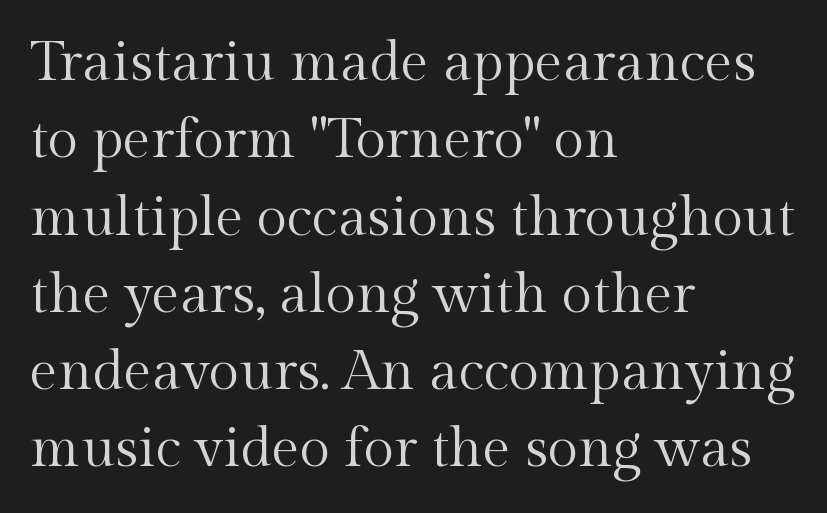
{"serif": "yes", "italic": "no", "bold": "no", "weight": "regular", "width": "normal", "x_height": "medium", "monospaced": "no", "underline": "no", "align": "left", "line_spacing": "normal", "line_spacing_ratio": 1.38, "letter_spacing": "normal", "letter_spacing_em": 0.0, "glyph_px": 56}
